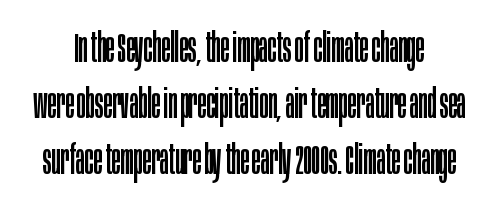
{"serif": "no", "italic": "no", "bold": "no", "weight": "regular", "width": "condensed", "stroke_contrast": "low", "x_height": "large", "monospaced": "no", "underline": "no", "align": "center", "line_spacing": "normal", "line_spacing_ratio": 1.37, "letter_spacing": "normal", "letter_spacing_em": 0.0, "glyph_px": 41}
